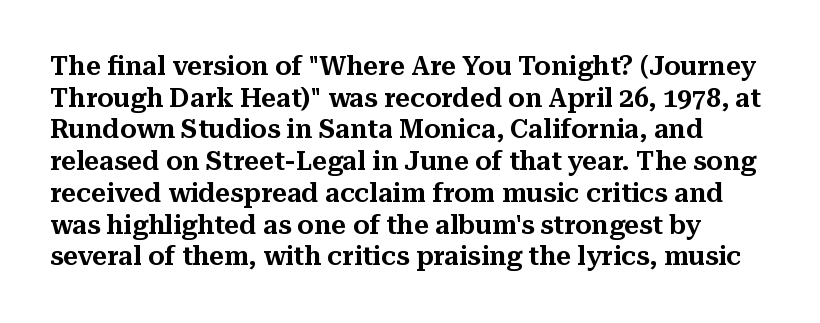
Is there any slant? The stems are plumb. Nobody drew a line under any word here. Characters follow at the spacing the type designer built in.
